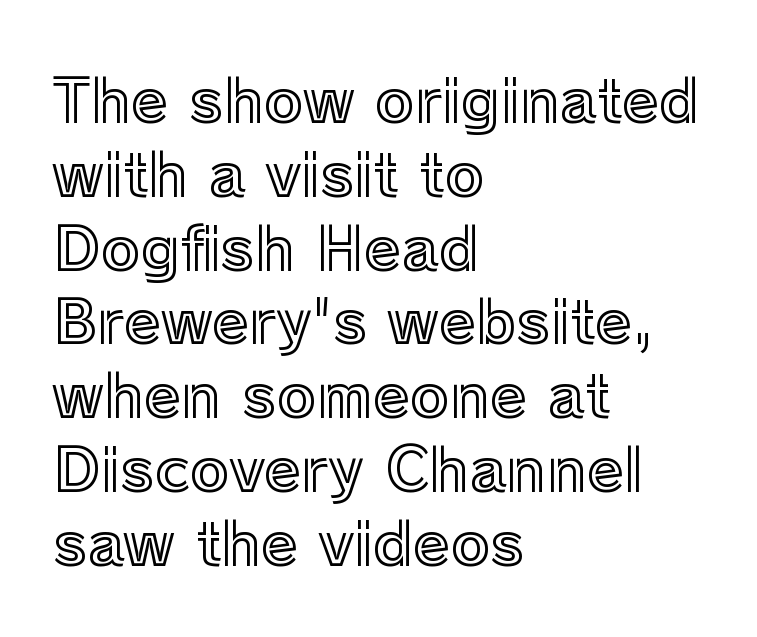
The type is set solid horizontally, with unmodified tracking. A typesetter would mark this as roman, not italic. Is this a fixed-width face? No — the glyphs have proportional, varying widths. These lines are set flush left with a ragged right edge. No word sits above an underline.
